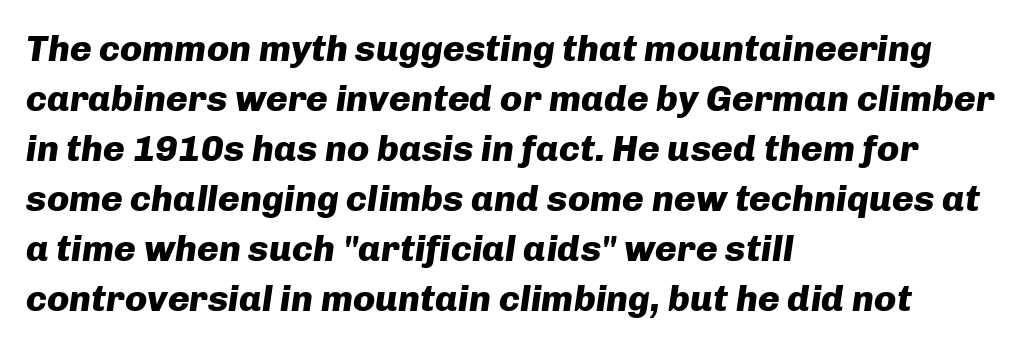
The image shows 37 px heavy type, italic (leaning right); set left-aligned, normal line spacing (1.35x), normal letter spacing, not underlined; low stroke contrast and a medium x-height.
